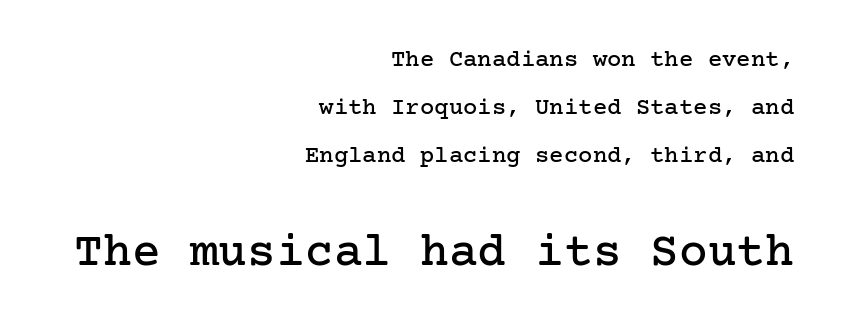
The image shows 48 px serif type, upright; set right-aligned, loose line spacing (1.99x), normal letter spacing, not underlined; the second (bottom) block is 2.0x larger; low stroke contrast and a medium x-height.
